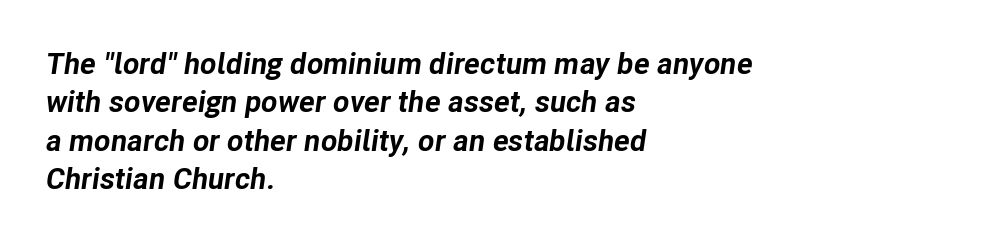
{"italic": "yes", "lean": "right", "slant_degrees": 8, "bold": "yes", "weight": "bold", "width": "normal", "stroke_contrast": "low", "x_height": "medium", "monospaced": "no", "underline": "no", "align": "left", "line_spacing": "normal", "line_spacing_ratio": 1.28, "letter_spacing": "normal", "letter_spacing_em": 0.0, "glyph_px": 30}
